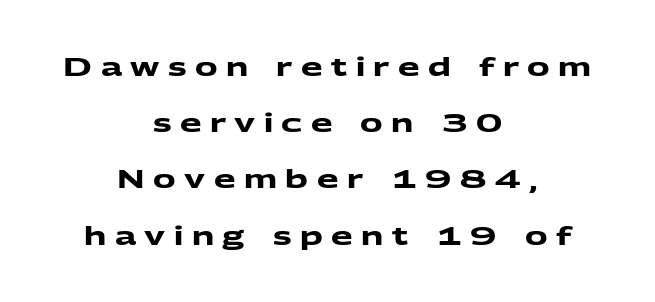
Q: Is the text bold? A: Yes.
Q: Is the text underlined? A: No.
Q: How is the paragraph aligned? A: Centered.
Q: Is the spacing between letters normal or unusually wide? A: Unusually wide.
Q: Is the spacing between lines tight, normal or loose? A: Loose.
